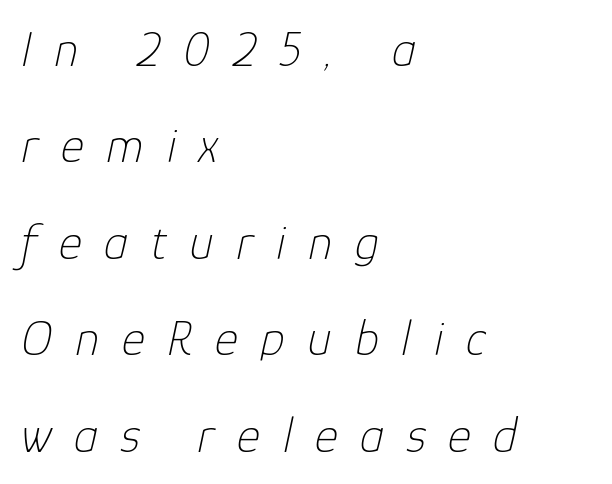
This sample trades compactness for vertical openness between lines. How are the letters spaced? Widely, with obvious added tracking. The face used here is proportionally spaced, like ordinary book or web type. Stroke thickness stays within the range of a standard reading face or lighter. This sample is left-justified, so line endings fall wherever the words run out. No word sits above an underline.
